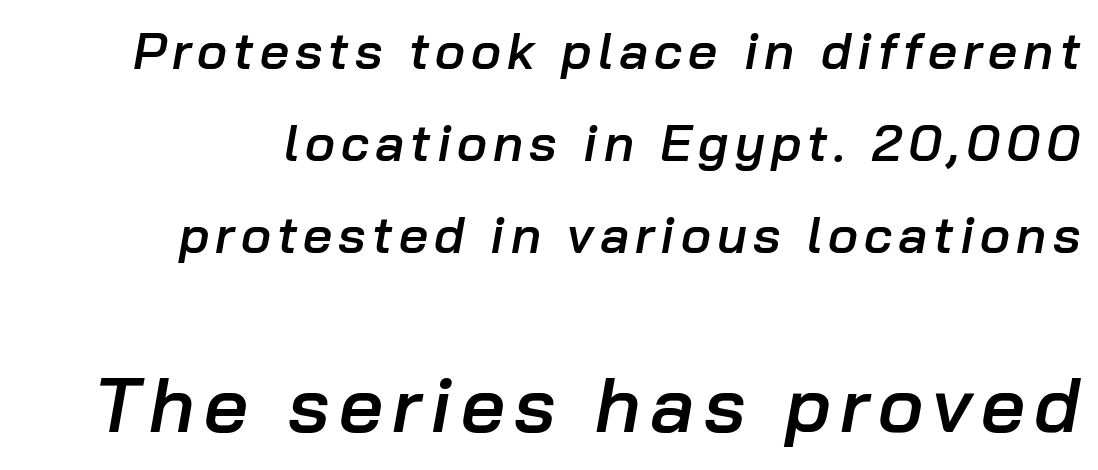
Q: Is the text bold? A: Semi-bold.
Q: Is the text italic (slanted)? A: Yes, it leans right by about 10 degrees.
Q: Is the text underlined? A: No.
Q: How is the paragraph aligned? A: Right-aligned.
Q: Which block of text is set in a larger size, the first (top) or the second (bottom)? A: The second (bottom) one.
Q: Width (condensed, normal, or wide)? A: Normal.
Q: Stroke contrast? A: Low.
Q: x-height? A: Medium.
Q: Monospaced? A: No.
